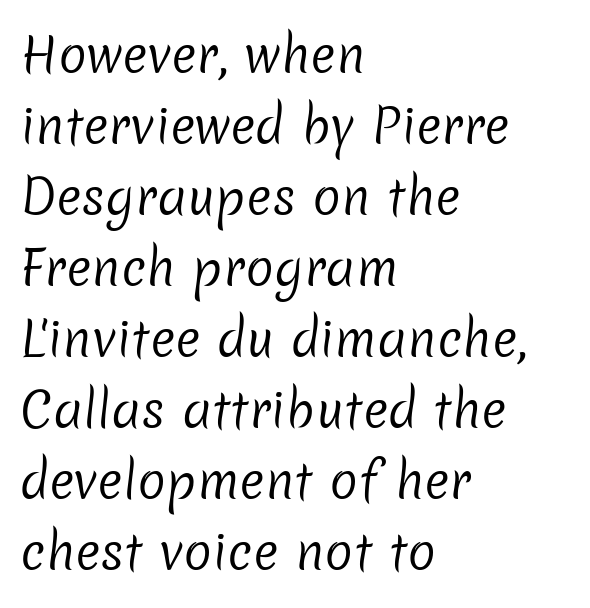
The image shows 48 px regular-weight sans-serif type; set left-aligned, normal line spacing (1.48x), normal letter spacing, not underlined; low stroke contrast and a medium x-height.
